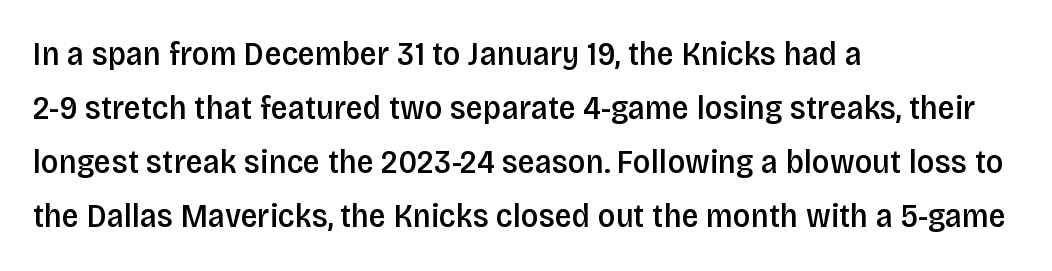
These words are printed semibold, heavier than regular yet not bold. Check the space under the baseline: it is left empty. Type style note: lacks serifs. The tracking reads as untouched default to a designer's eye. The passage is arranged the way most books set body copy — flush left.
